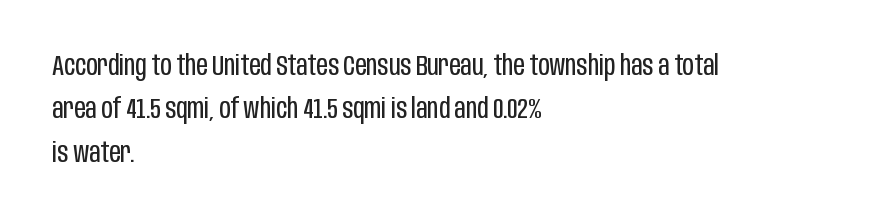
{"serif": "no", "italic": "no", "bold": "no", "weight": "regular", "width": "condensed", "stroke_contrast": "low", "x_height": "large", "monospaced": "no", "underline": "no", "align": "left", "line_spacing": "normal", "line_spacing_ratio": 1.55, "letter_spacing": "normal", "letter_spacing_em": 0.0, "glyph_px": 28}
